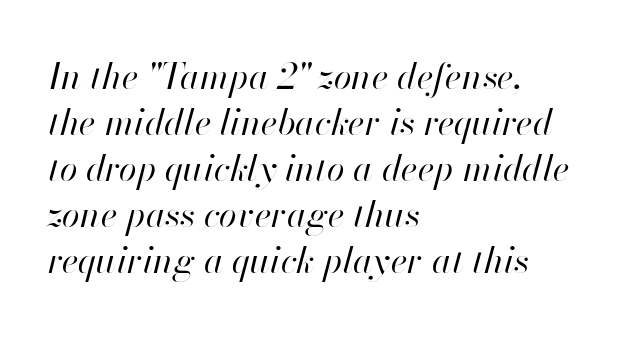
{"italic": "yes", "lean": "right", "slant_degrees": 13, "bold": "no", "weight": "regular", "width": "normal", "stroke_contrast": "high", "x_height": "small", "monospaced": "no", "underline": "no", "align": "left", "line_spacing": "normal", "line_spacing_ratio": 1.28, "letter_spacing": "normal", "letter_spacing_em": 0.0, "glyph_px": 36}
